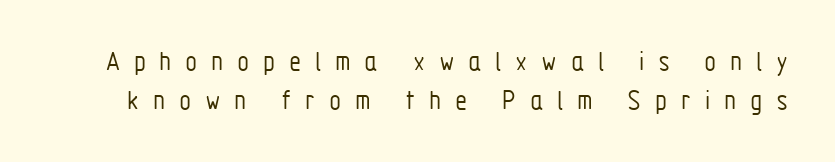
The image shows 28 px light, condensed sans-serif type, upright; set normal line spacing (1.39x), unusually wide letter spacing (+0.49 em), not underlined; low stroke contrast and a medium x-height.
